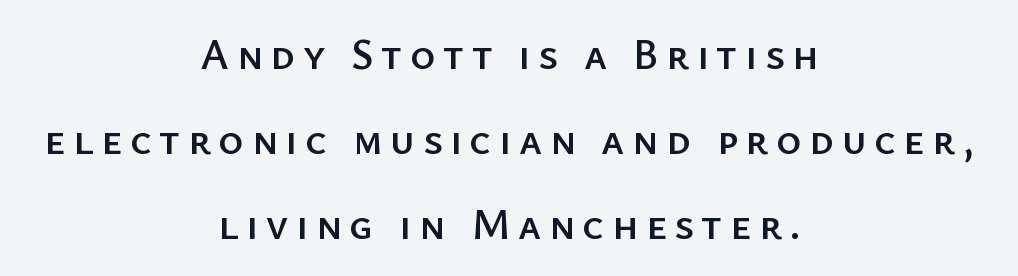
Q: Is the text italic (slanted)? A: No, it is upright.
Q: Is the typeface a serif or a sans-serif typeface? A: Sans-serif.
Q: Is the text underlined? A: No.
Q: How is the paragraph aligned? A: Centered.
Q: Is the spacing between lines tight, normal or loose? A: Loose.
Q: Width (condensed, normal, or wide)? A: Normal.
Q: Stroke contrast? A: Low.
Q: x-height? A: Medium.
Q: Monospaced? A: No.
